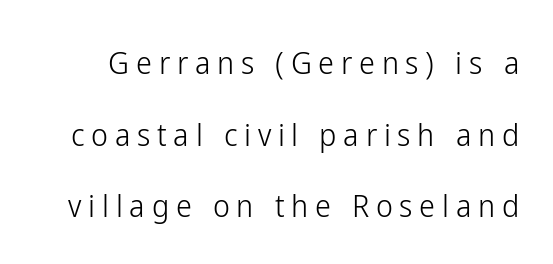
{"serif": "no", "italic": "no", "bold": "no", "weight": "light", "width": "condensed", "stroke_contrast": "low", "x_height": "medium", "monospaced": "no", "underline": "no", "line_spacing": "loose", "line_spacing_ratio": 2.24, "letter_spacing": "wide", "letter_spacing_em": 0.21, "glyph_px": 32}
